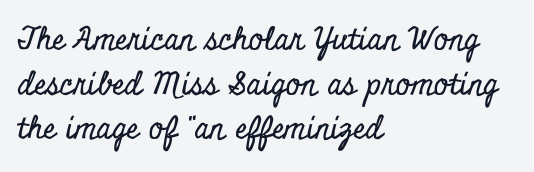
Each letter's strokes conclude with small projecting serifs. Summary of vertical rhythm: regular, with standard interline spacing. This rendering leaves character spacing at its baseline value.
